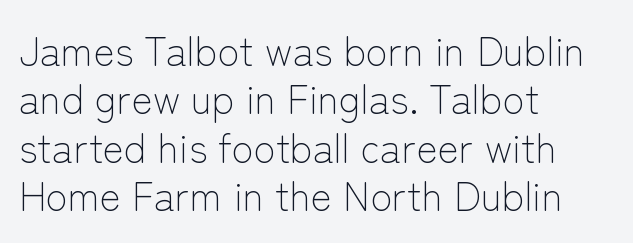
{"serif": "no", "italic": "no", "bold": "no", "weight": "light", "width": "normal", "stroke_contrast": "low", "x_height": "medium", "monospaced": "no", "underline": "no", "align": "left", "line_spacing_ratio": 1.21, "letter_spacing": "normal", "letter_spacing_em": 0.0, "glyph_px": 40}
